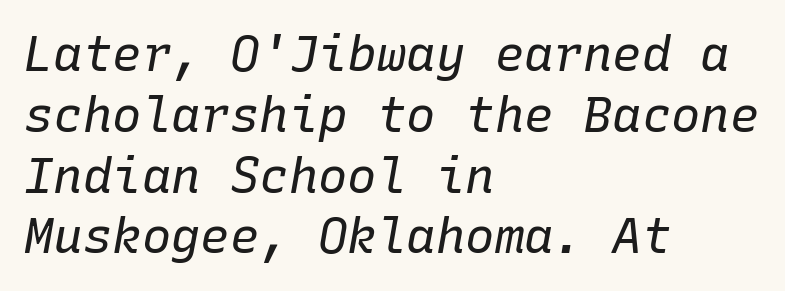
The image shows 49 px regular-weight type, italic (leaning right), monospaced; set left-aligned, line spacing 1.24x, normal letter spacing, not underlined; low stroke contrast and a medium x-height.
